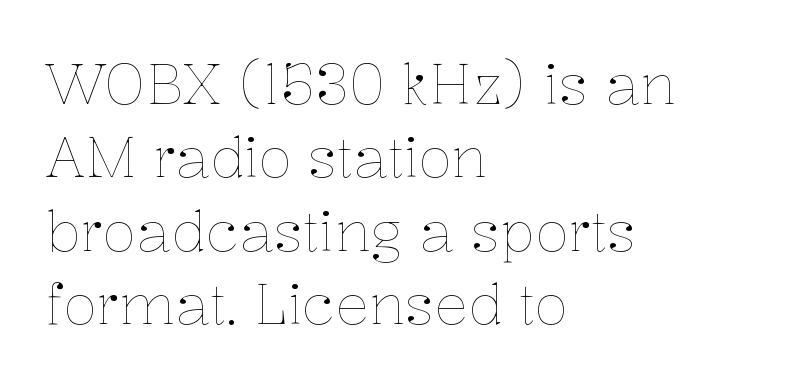
The image shows 56 px thin type, upright; set left-aligned, normal line spacing (1.31x), normal letter spacing, not underlined; low stroke contrast and a medium x-height.
